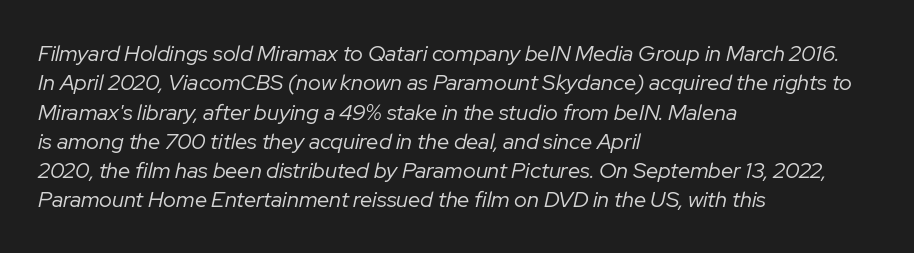
Q: Is the text bold? A: No.
Q: Is the text italic (slanted)? A: Yes, it leans right by about 12 degrees.
Q: Is the text underlined? A: No.
Q: How is the paragraph aligned? A: Left-aligned.
Q: Is the spacing between letters normal or unusually wide? A: Normal.
Q: Is the spacing between lines tight, normal or loose? A: Normal.
